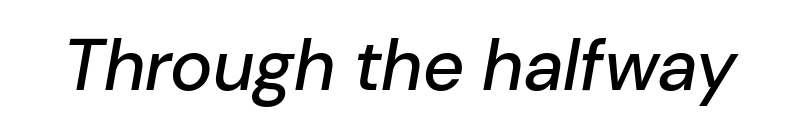
{"italic": "yes", "lean": "right", "slant_degrees": 10, "width": "normal", "stroke_contrast": "low", "x_height": "medium", "monospaced": "no", "underline": "no", "letter_spacing": "normal", "letter_spacing_em": 0.0, "glyph_px": 72}
